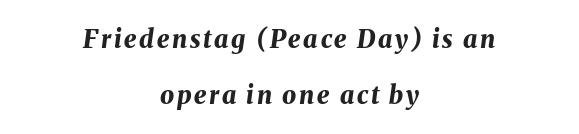
{"italic": "yes", "lean": "right", "slant_degrees": 8, "bold": "yes", "underline": "no", "align": "center", "line_spacing": "loose", "line_spacing_ratio": 2.24, "glyph_px": 25}
